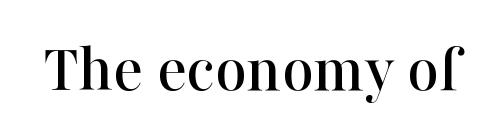
The image shows 69 px serif type, upright; set normal letter spacing, not underlined; high stroke contrast and a medium x-height.
